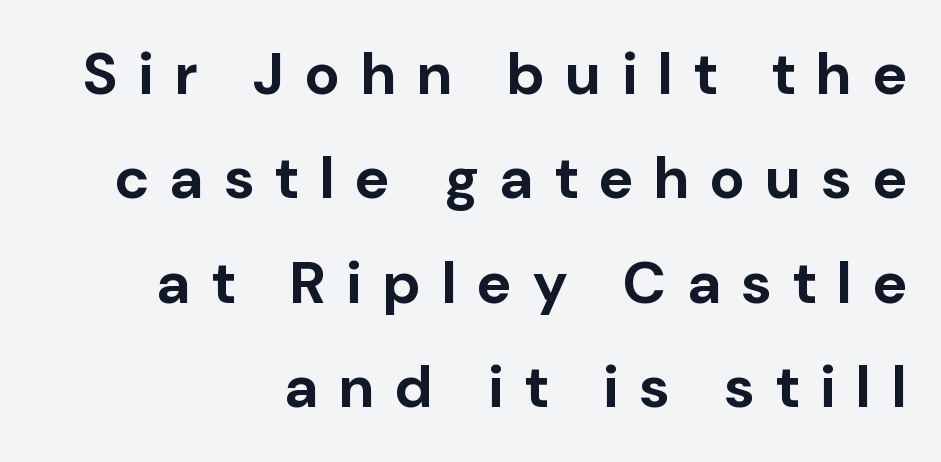
Q: Is the text bold? A: Yes.
Q: Is the text italic (slanted)? A: No, it is upright.
Q: Is the typeface a serif or a sans-serif typeface? A: Sans-serif.
Q: Is the text underlined? A: No.
Q: How is the paragraph aligned? A: Right-aligned.
Q: Is the spacing between letters normal or unusually wide? A: Unusually wide.
Q: Width (condensed, normal, or wide)? A: Normal.
Q: Stroke contrast? A: Low.
Q: x-height? A: Medium.
Q: Monospaced? A: No.
